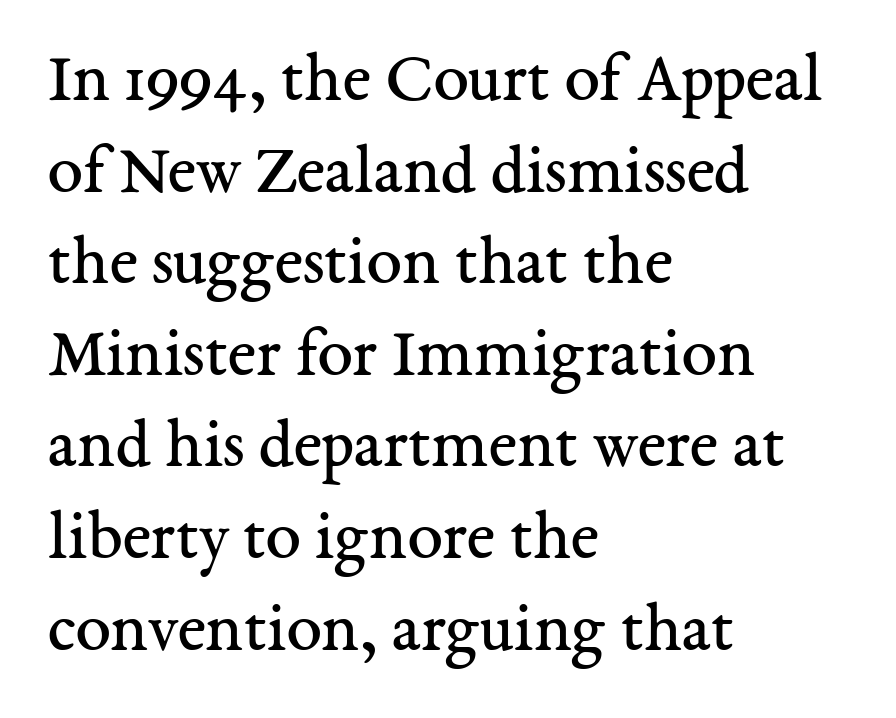
Q: Is the text bold? A: No.
Q: Is the text italic (slanted)? A: No, it is upright.
Q: Is the typeface a serif or a sans-serif typeface? A: Serif.
Q: Is the text underlined? A: No.
Q: How is the paragraph aligned? A: Left-aligned.
Q: Is the spacing between letters normal or unusually wide? A: Normal.
Q: Is the spacing between lines tight, normal or loose? A: Normal.
Q: Width (condensed, normal, or wide)? A: Normal.
Q: Stroke contrast? A: Medium.
Q: x-height? A: Medium.
Q: Monospaced? A: No.
